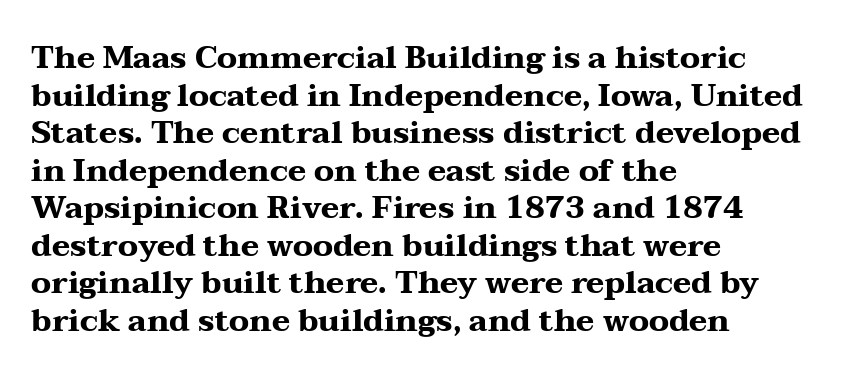
{"serif": "yes", "italic": "no", "bold": "yes", "weight": "heavy", "width": "wide", "stroke_contrast": "medium", "x_height": "medium", "monospaced": "no", "underline": "no", "align": "left", "line_spacing_ratio": 1.21, "letter_spacing": "normal", "letter_spacing_em": 0.0, "glyph_px": 31}
